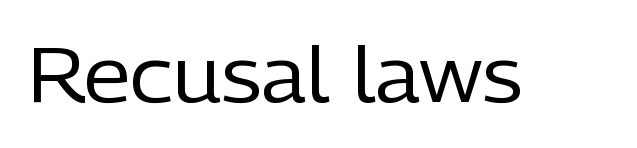
{"serif": "no", "italic": "no", "bold": "no", "weight": "regular", "width": "normal", "stroke_contrast": "low", "x_height": "medium", "monospaced": "no", "underline": "no", "letter_spacing": "normal", "letter_spacing_em": 0.0, "glyph_px": 76}
